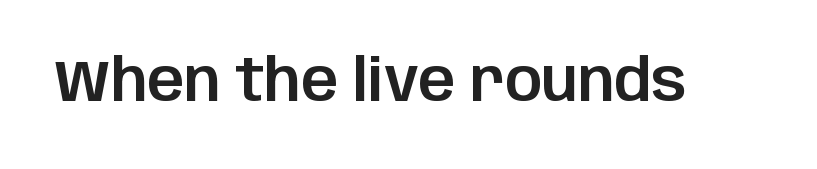
{"serif": "no", "italic": "no", "width": "normal", "stroke_contrast": "low", "x_height": "large", "monospaced": "no", "underline": "no", "letter_spacing": "normal", "letter_spacing_em": 0.0, "glyph_px": 58}
